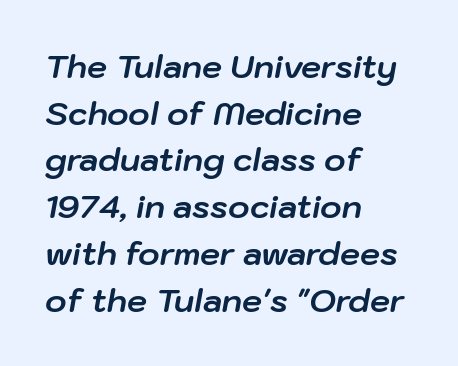
The image shows 32 px bold type, italic (leaning right); set left-aligned, normal line spacing (1.46x), normal letter spacing, not underlined; low stroke contrast and a medium x-height.
